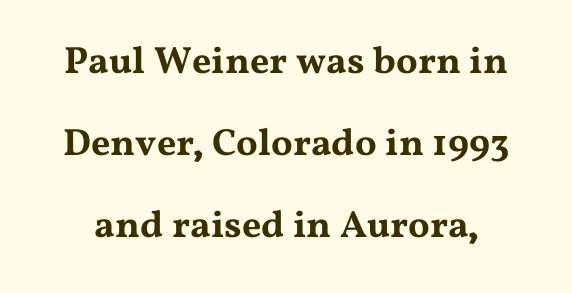
{"serif": "yes", "italic": "no", "width": "wide", "stroke_contrast": "medium", "x_height": "medium", "monospaced": "no", "underline": "no", "line_spacing": "loose", "line_spacing_ratio": 2.16, "letter_spacing": "normal", "letter_spacing_em": 0.0, "glyph_px": 38}
